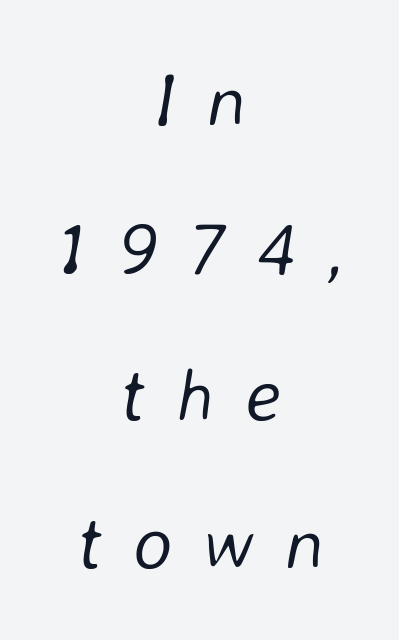
A typesetter would call this proportional, since set widths differ per character. In CSS terms this would be text-align: center. These lines have a slow, spaced-out rhythm from letter to letter. It's the slanting kind of type. Vertical stems look standard width or narrower in stroke. A great deal of white space separates one row of letters from the next.
